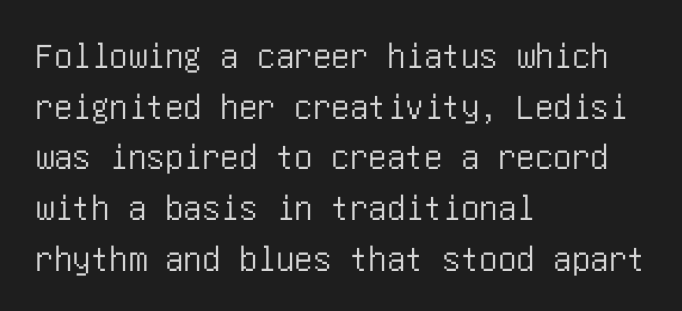
Q: Is the text italic (slanted)? A: No, it is upright.
Q: Is the typeface a serif or a sans-serif typeface? A: Sans-serif.
Q: Is the text underlined? A: No.
Q: How is the paragraph aligned? A: Left-aligned.
Q: Is the spacing between letters normal or unusually wide? A: Normal.
Q: Is the spacing between lines tight, normal or loose? A: Normal.
Q: Width (condensed, normal, or wide)? A: Condensed.
Q: Stroke contrast? A: Low.
Q: x-height? A: Large.
